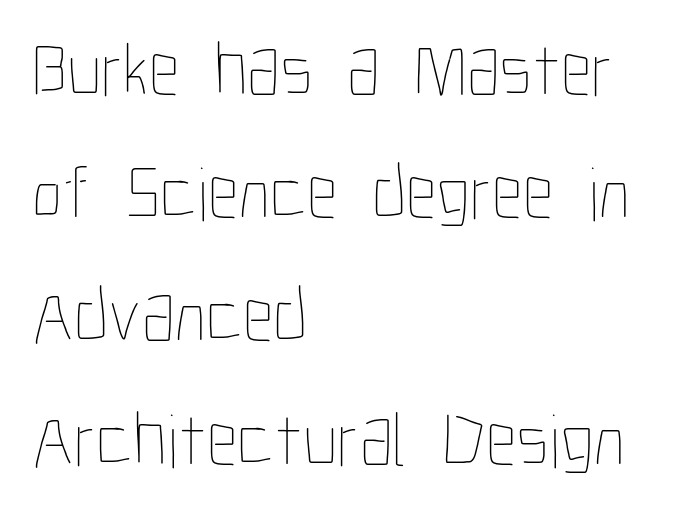
The image shows 77 px thin, condensed type, upright; set left-aligned, normal line spacing (1.6x), normal letter spacing, not underlined; low stroke contrast and a medium x-height.
